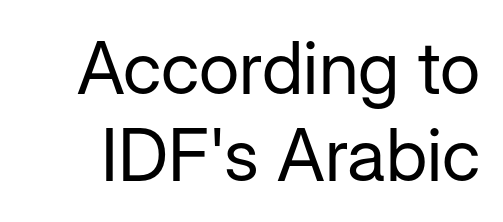
{"serif": "no", "italic": "no", "bold": "no", "weight": "regular", "width": "normal", "stroke_contrast": "low", "x_height": "medium", "monospaced": "no", "underline": "no", "line_spacing_ratio": 1.19, "letter_spacing": "normal", "letter_spacing_em": 0.0, "glyph_px": 73}
